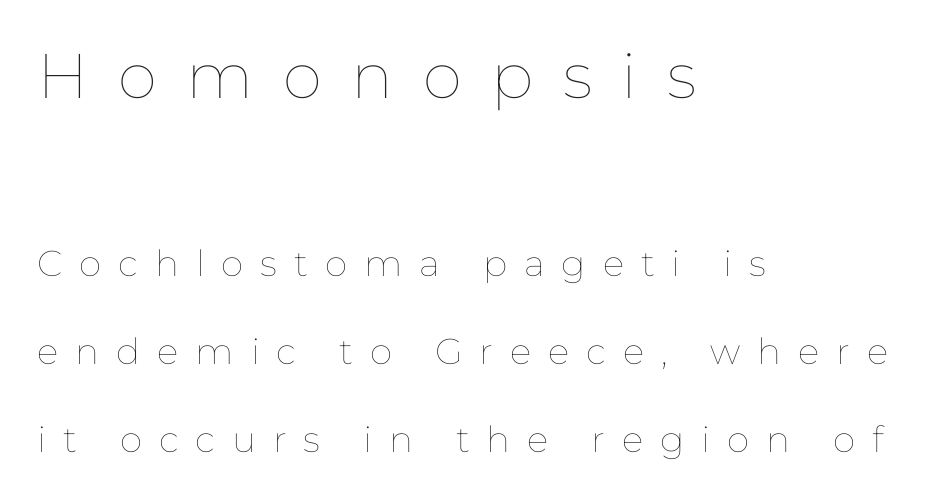
The image shows 63 px thin type, upright; set left-aligned, loose line spacing (2.44x), unusually wide letter spacing (+0.47 em), not underlined; the first (top) block is 1.75x larger; low stroke contrast and a medium x-height.
